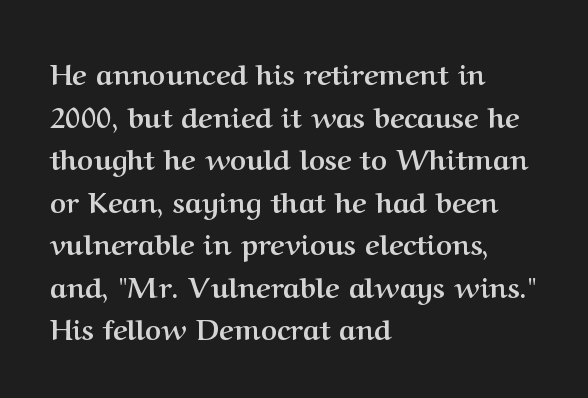
Between one letter and the next there's only the usual sliver of space. The type family on display is of the serif kind. Successive baselines arrive at the customary interval. Glance below the letters and you will spot only blank space. Italic? Not at all — the glyphs are vertical.
